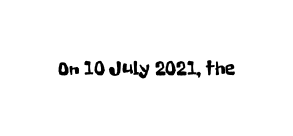
Every character sits straight up, as roman type does. The string is rendered with underlining switched off. Students, note that the glyphs here touch the page at normal intervals.
